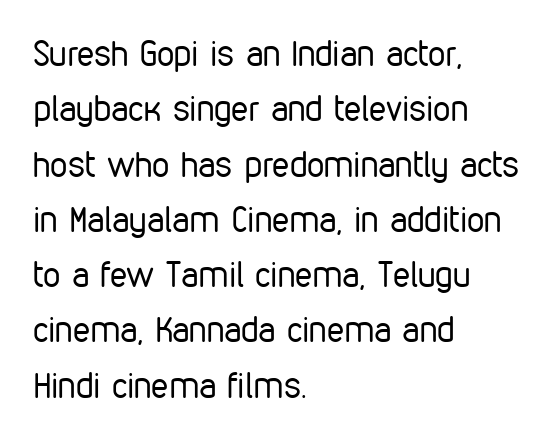
Q: Is the text bold? A: No.
Q: Is the text italic (slanted)? A: No, it is upright.
Q: Is the typeface a serif or a sans-serif typeface? A: Sans-serif.
Q: Is the text underlined? A: No.
Q: How is the paragraph aligned? A: Left-aligned.
Q: Is the spacing between letters normal or unusually wide? A: Normal.
Q: Is the spacing between lines tight, normal or loose? A: Normal.
Q: Width (condensed, normal, or wide)? A: Condensed.
Q: Stroke contrast? A: Low.
Q: x-height? A: Medium.
Q: Monospaced? A: No.
